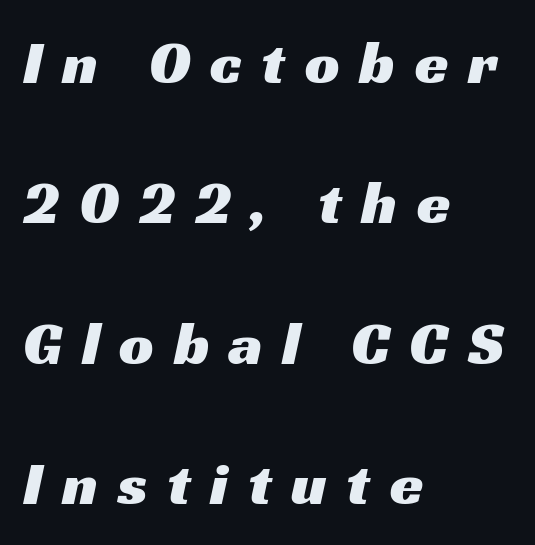
Q: Is the typeface a serif or a sans-serif typeface? A: Sans-serif.
Q: Is the text underlined? A: No.
Q: How is the paragraph aligned? A: Left-aligned.
Q: Is the spacing between letters normal or unusually wide? A: Unusually wide.
Q: Is the spacing between lines tight, normal or loose? A: Loose.
Q: Width (condensed, normal, or wide)? A: Wide.
Q: Stroke contrast? A: Medium.
Q: x-height? A: Medium.
Q: Monospaced? A: No.
